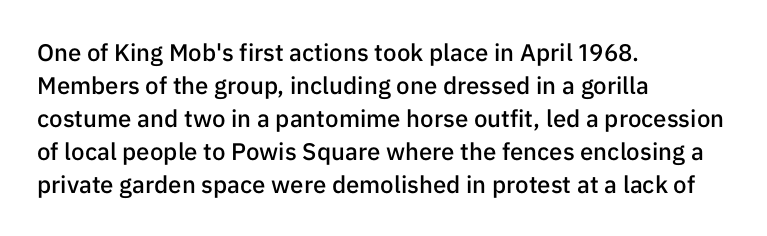
The image shows 24 px text type, upright; set left-aligned, normal line spacing (1.37x), normal letter spacing, not underlined.
